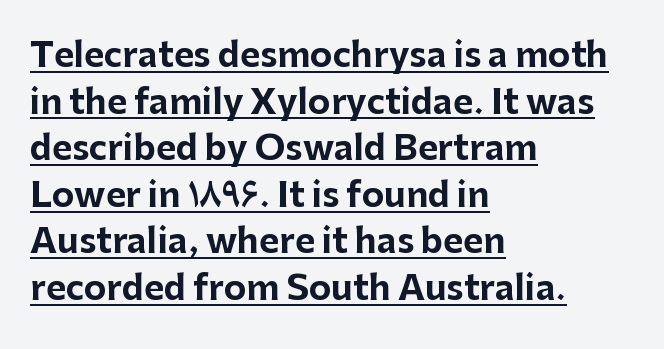
Q: Is the text bold? A: Yes.
Q: Is the text italic (slanted)? A: No, it is upright.
Q: Is the typeface a serif or a sans-serif typeface? A: Sans-serif.
Q: Is the text underlined? A: Yes.
Q: How is the paragraph aligned? A: Left-aligned.
Q: Is the spacing between letters normal or unusually wide? A: Normal.
Q: Is the spacing between lines tight, normal or loose? A: Normal.
Q: Width (condensed, normal, or wide)? A: Normal.
Q: Stroke contrast? A: Low.
Q: x-height? A: Medium.
Q: Monospaced? A: No.
